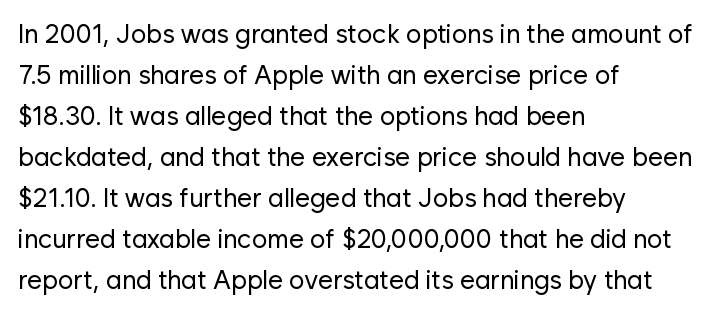
Q: Is the text bold? A: No.
Q: Is the text italic (slanted)? A: No, it is upright.
Q: Is the text underlined? A: No.
Q: How is the paragraph aligned? A: Left-aligned.
Q: Is the spacing between letters normal or unusually wide? A: Normal.
Q: Is the spacing between lines tight, normal or loose? A: Normal.
